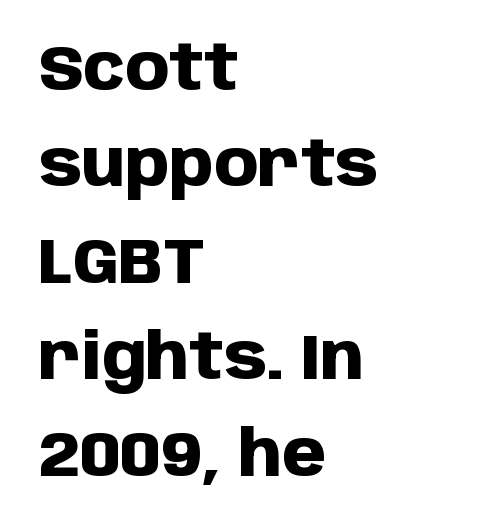
Q: Is the text bold? A: Yes.
Q: Is the text italic (slanted)? A: No, it is upright.
Q: Is the typeface a serif or a sans-serif typeface? A: Sans-serif.
Q: Is the text underlined? A: No.
Q: How is the paragraph aligned? A: Left-aligned.
Q: Is the spacing between letters normal or unusually wide? A: Normal.
Q: Is the spacing between lines tight, normal or loose? A: Normal.
Q: Width (condensed, normal, or wide)? A: Normal.
Q: Stroke contrast? A: Low.
Q: x-height? A: Large.
Q: Monospaced? A: No.
